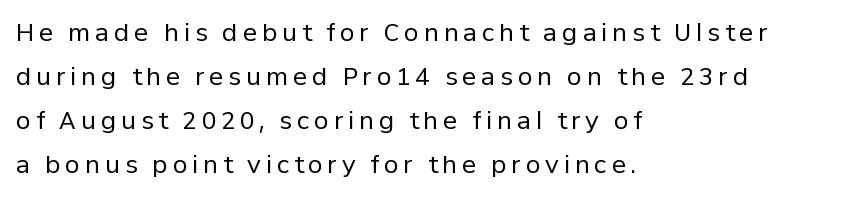
{"italic": "no", "bold": "no", "underline": "no", "align": "left", "line_spacing_ratio": 1.84, "letter_spacing": "wide", "letter_spacing_em": 0.2, "glyph_px": 24}
